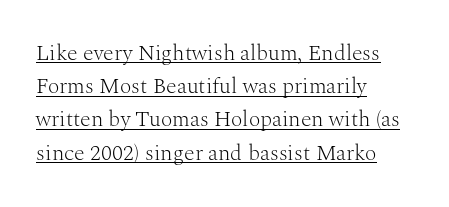
{"italic": "no", "bold": "no", "underline": "yes", "align": "left", "line_spacing": "normal", "line_spacing_ratio": 1.51, "letter_spacing": "normal", "letter_spacing_em": 0.0, "glyph_px": 22}
